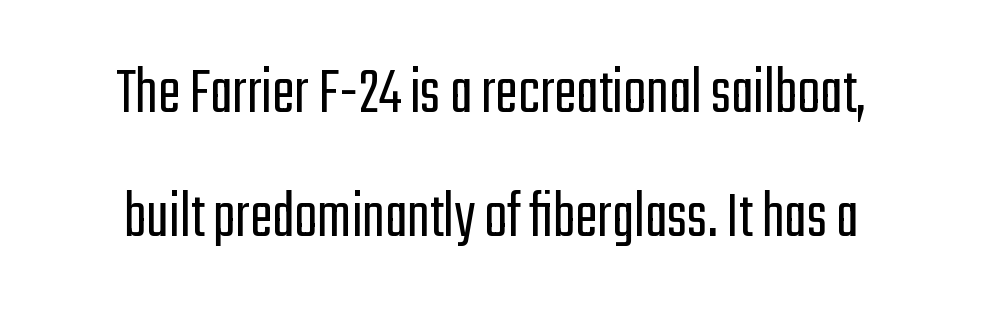
The gaps between neighbouring characters are ordinary and unremarkable. Is this a fixed-width face? No — the glyphs have proportional, varying widths. The font family rendered here belongs to the sans-serif group. The type sits square on the baseline with zero lean. Has an underline been added? It has not. Stroke thickness stays within the range of a standard reading face or lighter.
